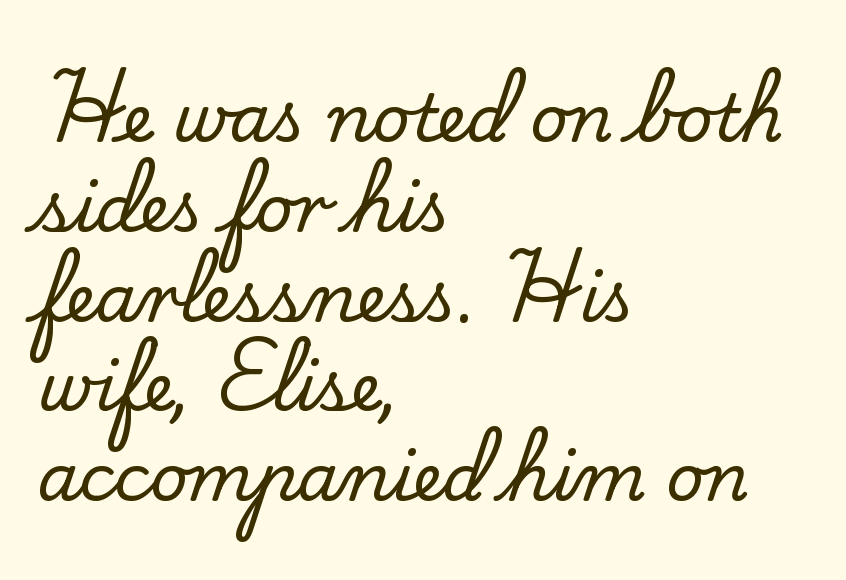
Clear beneath every line of the passage. The passage shown is typeset with a serif family. Nobody touched the tracking dial on this one. Spacing verdict: proportional, widths tailored to each character.
